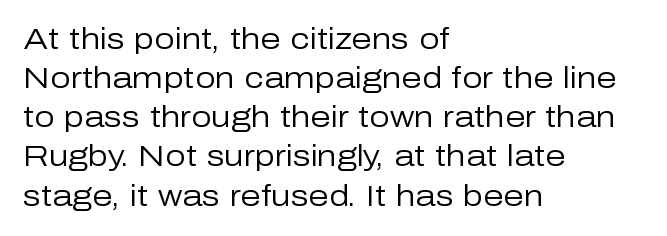
The image shows 29 px regular-weight sans-serif type, upright; set left-aligned, normal line spacing (1.35x), normal letter spacing, not underlined; low stroke contrast and a medium x-height.
